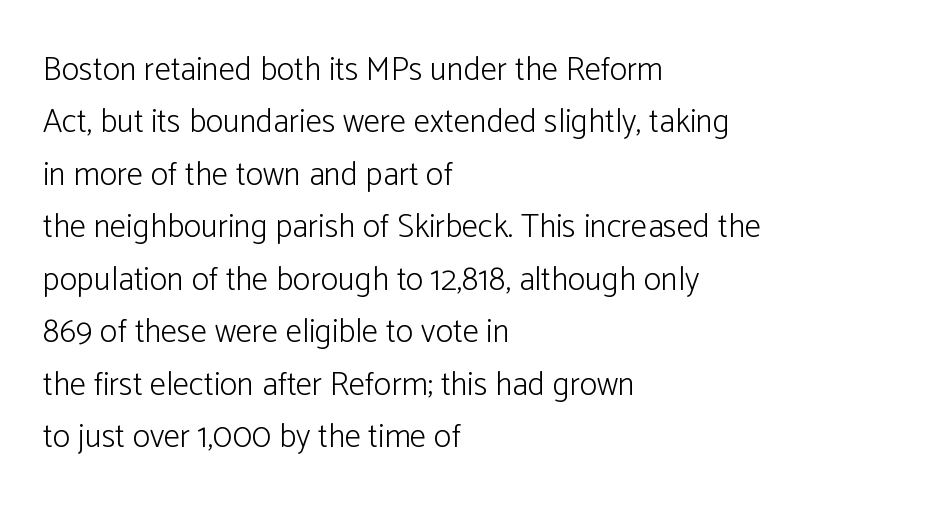
{"serif": "no", "italic": "no", "bold": "no", "weight": "light", "width": "normal", "stroke_contrast": "low", "x_height": "medium", "monospaced": "no", "underline": "no", "align": "left", "line_spacing": "normal", "line_spacing_ratio": 1.59, "letter_spacing": "normal", "letter_spacing_em": 0.0, "glyph_px": 33}
